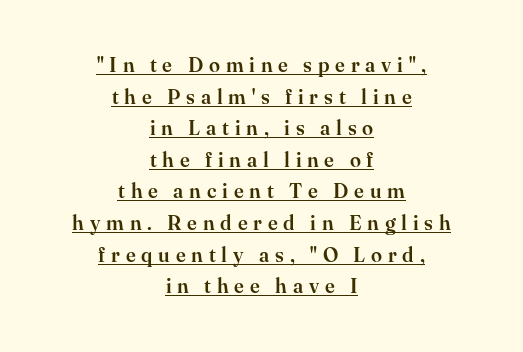
{"italic": "no", "underline": "yes", "align": "center", "line_spacing": "normal", "line_spacing_ratio": 1.58, "letter_spacing": "wide", "letter_spacing_em": 0.29, "glyph_px": 20}
